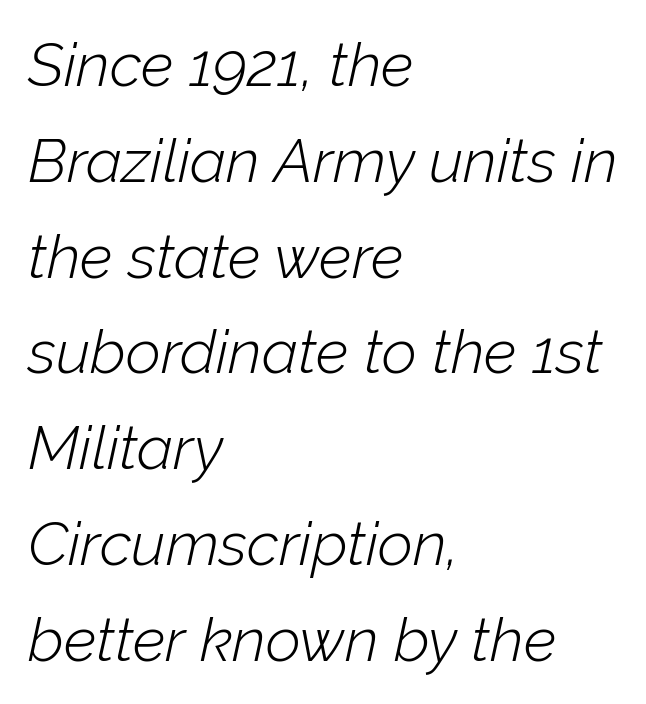
Note the varied advance widths — an 'i' is clearly narrower than an 'm'. A student would call this left alignment; a typographer would say flush left, rag right. Spacing between characters is what you'd get straight out of the box. Heft: none added — not bold. Slant detected: the letters are inclined.
